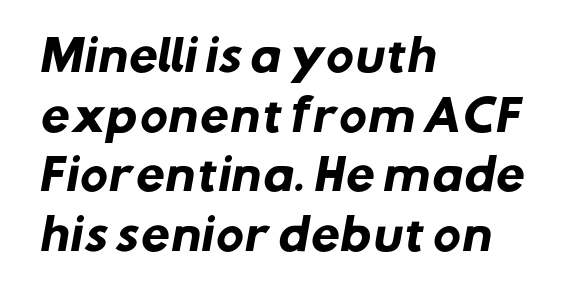
{"serif": "no", "bold": "yes", "weight": "heavy", "width": "normal", "stroke_contrast": "low", "x_height": "medium", "monospaced": "no", "underline": "no", "align": "left", "line_spacing": "normal", "line_spacing_ratio": 1.42, "letter_spacing": "normal", "letter_spacing_em": 0.0, "glyph_px": 42}
